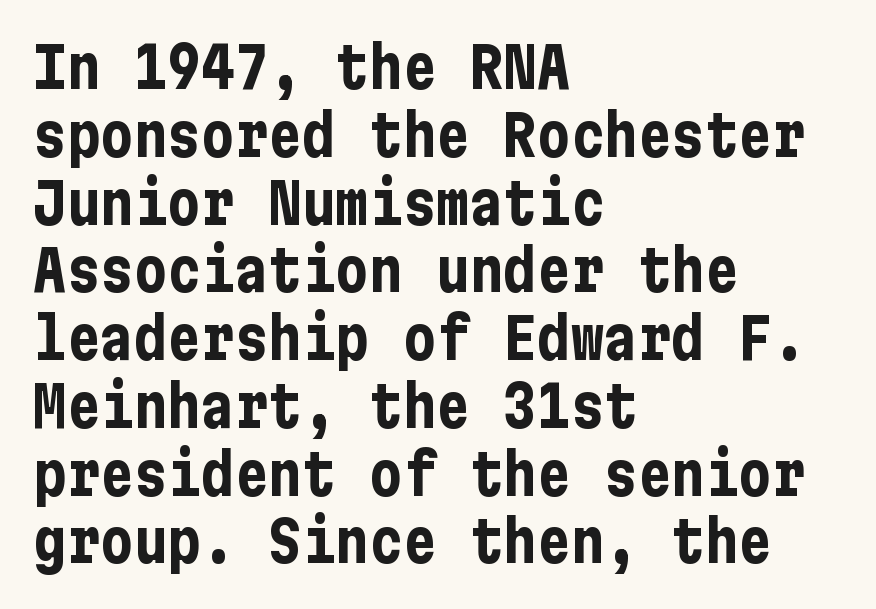
Q: Is the text bold? A: Yes.
Q: Is the text italic (slanted)? A: No, it is upright.
Q: Is the typeface a serif or a sans-serif typeface? A: Sans-serif.
Q: Is the text underlined? A: No.
Q: How is the paragraph aligned? A: Left-aligned.
Q: Is the spacing between letters normal or unusually wide? A: Normal.
Q: Width (condensed, normal, or wide)? A: Condensed.
Q: Stroke contrast? A: Low.
Q: x-height? A: Medium.
